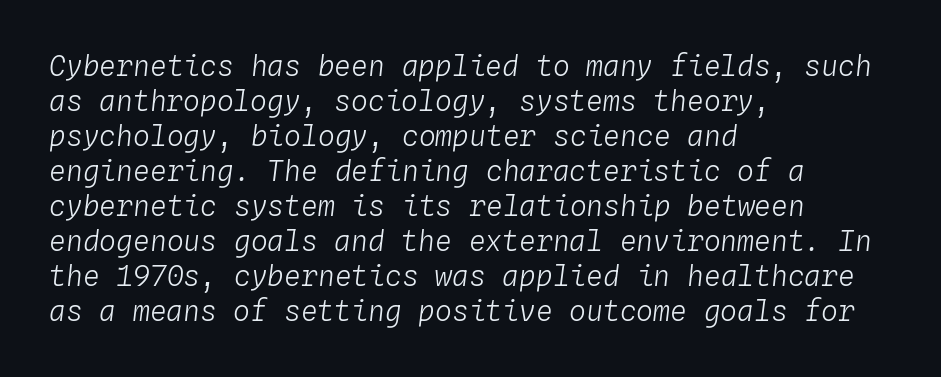
The image shows 28 px light type, italic (leaning right), monospaced; set left-aligned, normal line spacing (1.25x), normal letter spacing, not underlined; low stroke contrast and a medium x-height.
